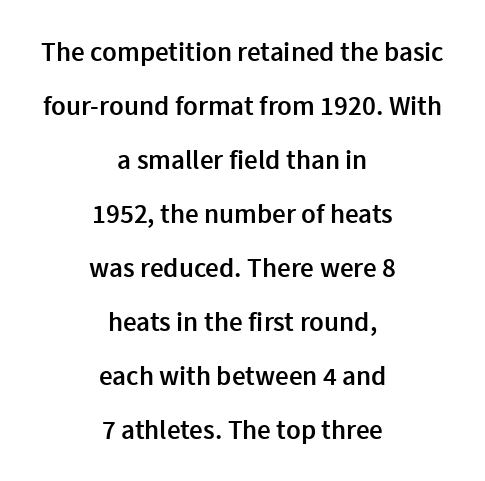
Q: Is the text bold? A: Semi-bold.
Q: Is the text italic (slanted)? A: No, it is upright.
Q: Is the text underlined? A: No.
Q: How is the paragraph aligned? A: Centered.
Q: Is the spacing between letters normal or unusually wide? A: Normal.
Q: Is the spacing between lines tight, normal or loose? A: Loose.
